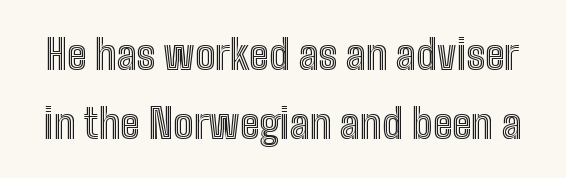
The image shows 40 px condensed type, upright; set line spacing 1.72x, normal letter spacing, not underlined; a medium x-height.
